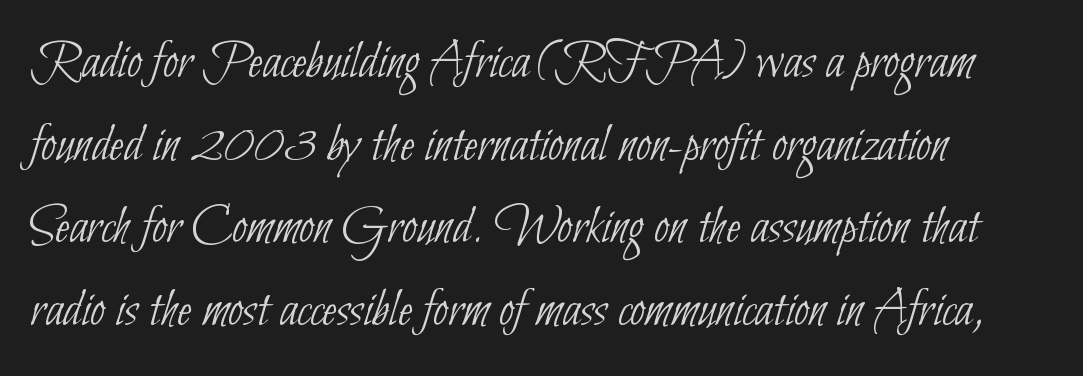
{"serif": "no", "bold": "no", "weight": "thin", "width": "condensed", "stroke_contrast": "low", "x_height": "small", "monospaced": "no", "underline": "no", "align": "left", "line_spacing": "normal", "line_spacing_ratio": 1.53, "letter_spacing": "normal", "letter_spacing_em": 0.0, "glyph_px": 54}
